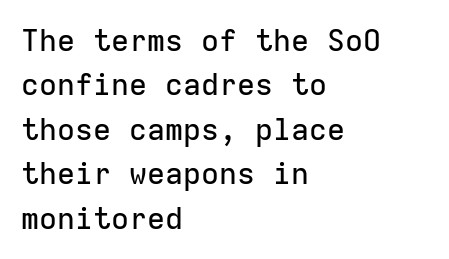
Q: Is the text italic (slanted)? A: No, it is upright.
Q: Is the typeface a serif or a sans-serif typeface? A: Sans-serif.
Q: Is the text underlined? A: No.
Q: How is the paragraph aligned? A: Left-aligned.
Q: Is the spacing between letters normal or unusually wide? A: Normal.
Q: Is the spacing between lines tight, normal or loose? A: Normal.
Q: Width (condensed, normal, or wide)? A: Normal.
Q: Stroke contrast? A: Low.
Q: x-height? A: Medium.
Q: Monospaced? A: Yes.
